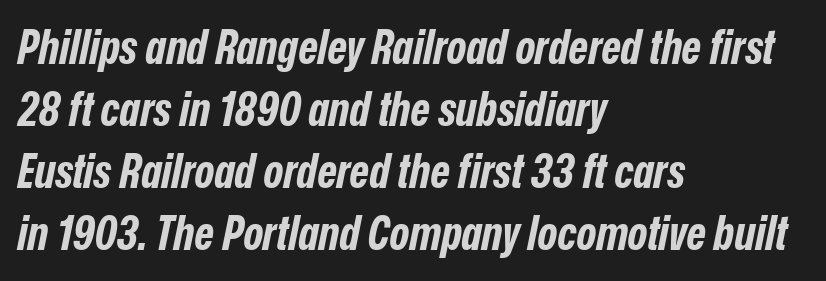
The image shows 47 px bold, condensed type, italic (leaning right); set left-aligned, normal line spacing (1.32x), normal letter spacing, not underlined; low stroke contrast and a medium x-height.
